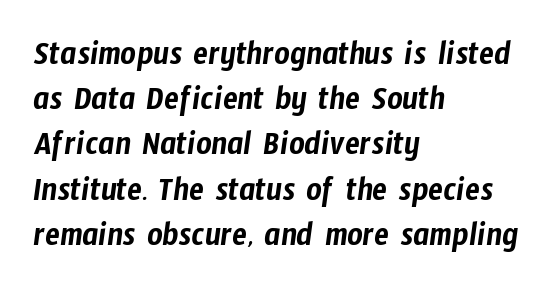
The gap between lines stays unmarked. Compared with typical paragraphs, the rows here are spaced about the same. A student would call this left alignment; a typographer would say flush left, rag right. The horizontal fit of the characters is conventional and even.
